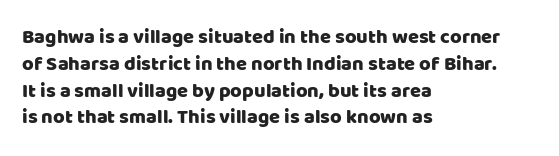
{"italic": "no", "underline": "no", "align": "left", "line_spacing": "normal", "line_spacing_ratio": 1.34, "letter_spacing": "normal", "letter_spacing_em": 0.0, "glyph_px": 20}
